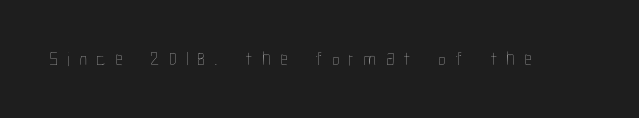
Q: Is the text bold? A: No.
Q: Is the text italic (slanted)? A: No, it is upright.
Q: Is the text underlined? A: No.
Q: Is the spacing between letters normal or unusually wide? A: Unusually wide.
